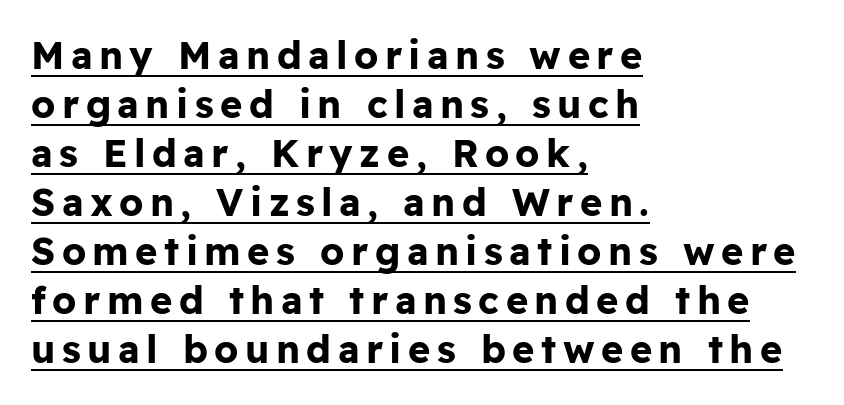
{"serif": "no", "italic": "no", "bold": "yes", "weight": "bold", "width": "normal", "stroke_contrast": "low", "x_height": "medium", "monospaced": "no", "underline": "yes", "align": "left", "line_spacing": "normal", "line_spacing_ratio": 1.29, "glyph_px": 38}
